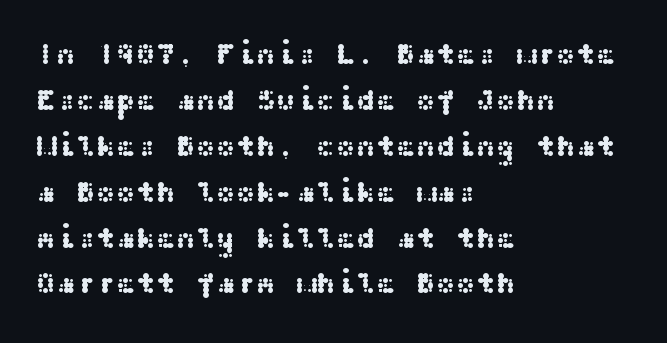
{"serif": "no", "italic": "no", "width": "wide", "stroke_contrast": "medium", "x_height": "medium", "underline": "no", "align": "left", "line_spacing": "normal", "line_spacing_ratio": 1.53, "letter_spacing": "normal", "letter_spacing_em": 0.0, "glyph_px": 30}
